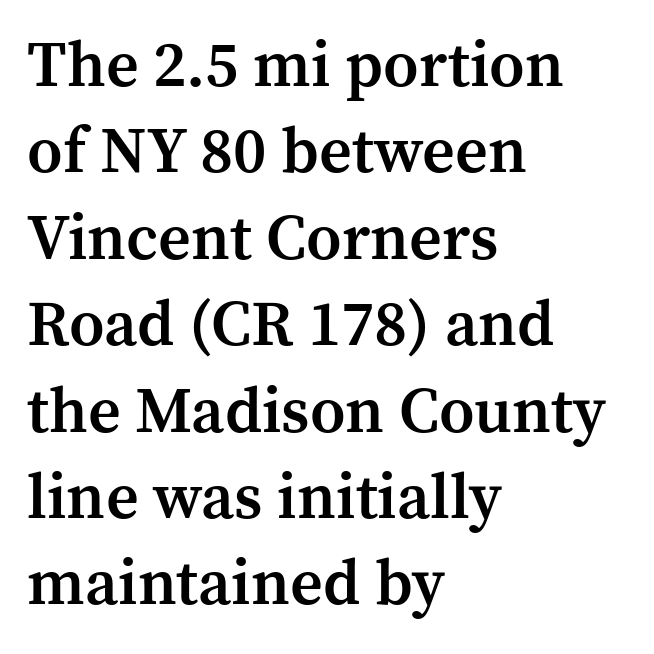
Q: Is the text bold? A: Semi-bold.
Q: Is the text italic (slanted)? A: No, it is upright.
Q: Is the typeface a serif or a sans-serif typeface? A: Serif.
Q: Is the text underlined? A: No.
Q: How is the paragraph aligned? A: Left-aligned.
Q: Is the spacing between letters normal or unusually wide? A: Normal.
Q: Is the spacing between lines tight, normal or loose? A: Normal.
Q: Width (condensed, normal, or wide)? A: Normal.
Q: Stroke contrast? A: Medium.
Q: x-height? A: Medium.
Q: Monospaced? A: No.
